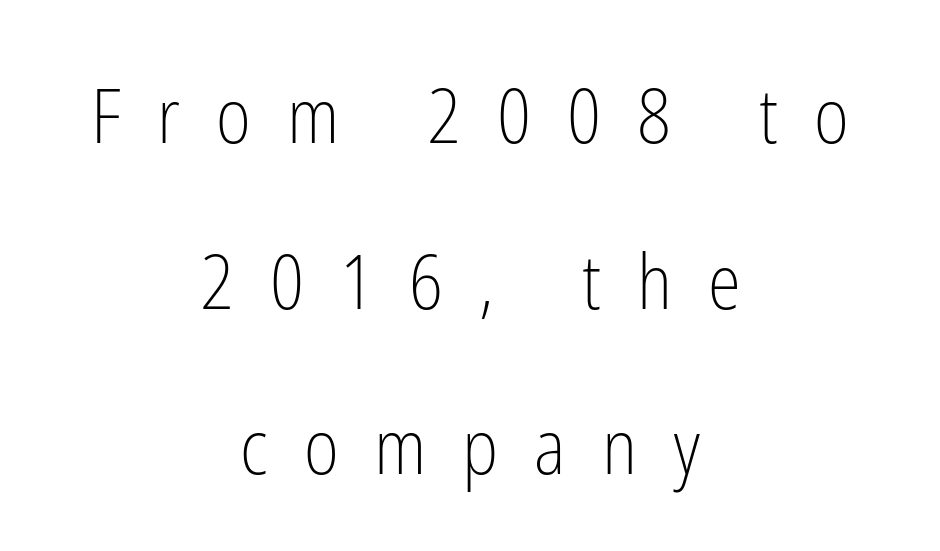
Is this a heavy cut? Hardly; it is regular or lighter. Quick note: interline space is abundant. Here the designer chose a conventional face with non-uniform glyph widths. This sample uses expanded letter spacing, leaving extra air between glyphs. Layout note: lines centered.
